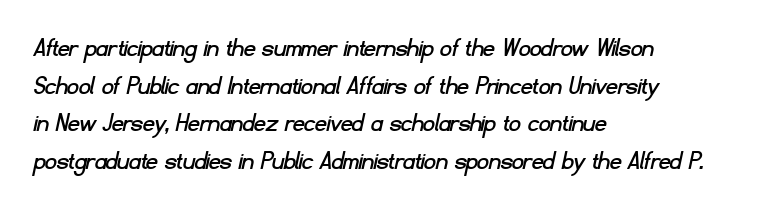
Q: Is the typeface a serif or a sans-serif typeface? A: Sans-serif.
Q: Is the text underlined? A: No.
Q: How is the paragraph aligned? A: Left-aligned.
Q: Is the spacing between letters normal or unusually wide? A: Normal.
Q: Is the spacing between lines tight, normal or loose? A: Normal.
Q: Width (condensed, normal, or wide)? A: Normal.
Q: Stroke contrast? A: Low.
Q: x-height? A: Small.
Q: Monospaced? A: No.
